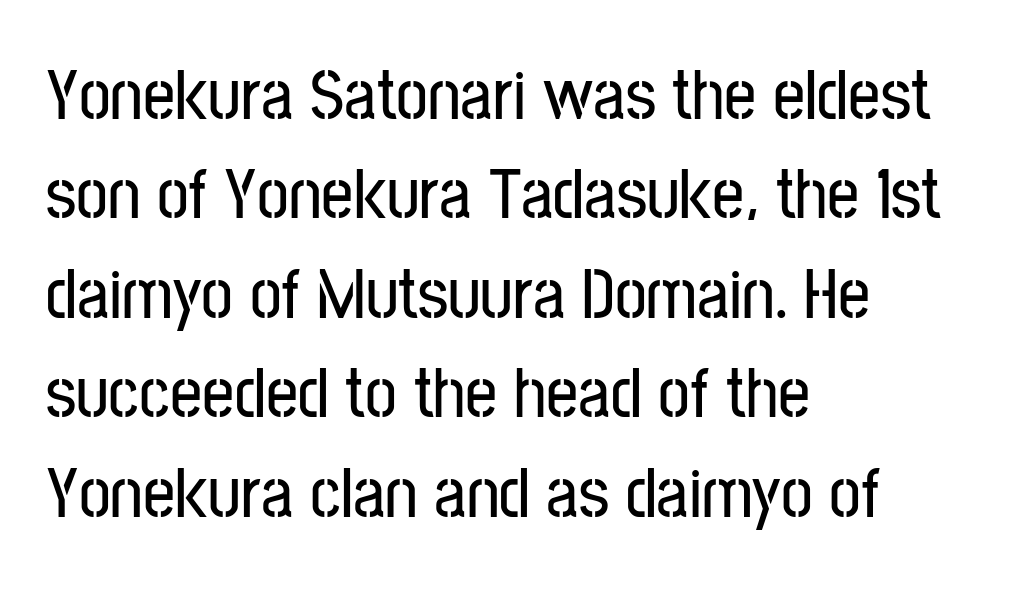
This sample is left-justified, so line endings fall wherever the words run out. Tall strokes in this sample are plumb rather than angled. The type family on display is of the sans-serif kind. Here the designer chose a conventional face with non-uniform glyph widths. The zone under the glyphs is completely vacant.
